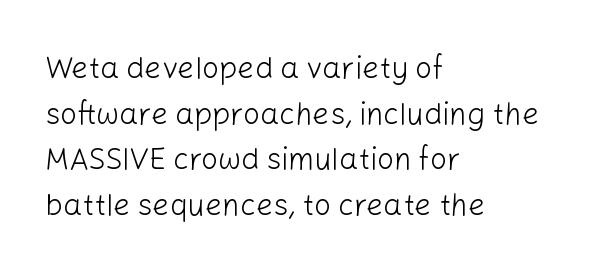
How are the letters spaced? Ordinarily, with no added tracking. Decoration check: the copy has no underline. In terms of leading, this rendering sits right in the middle. The weight would be labelled regular, book, light, or lighter still. The font family rendered here belongs to the sans-serif group. It's the straight-up-and-down kind of type.
